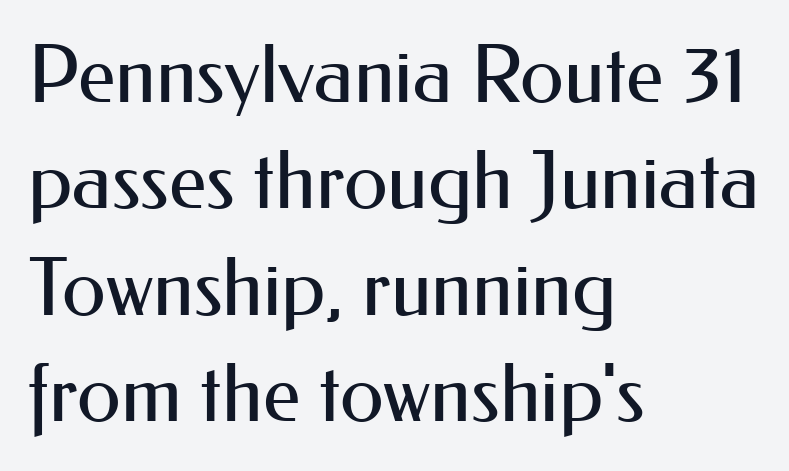
{"serif": "no", "italic": "no", "bold": "no", "weight": "regular", "width": "normal", "stroke_contrast": "medium", "x_height": "small", "monospaced": "no", "underline": "no", "align": "left", "line_spacing": "normal", "line_spacing_ratio": 1.33, "letter_spacing": "normal", "letter_spacing_em": 0.0, "glyph_px": 80}
